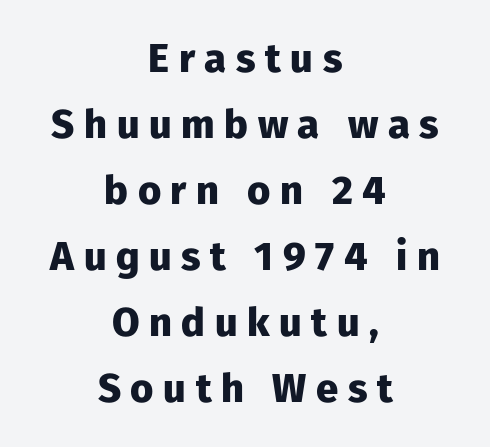
{"serif": "no", "italic": "no", "bold": "yes", "weight": "heavy", "width": "normal", "stroke_contrast": "low", "x_height": "medium", "monospaced": "no", "underline": "no", "align": "center", "line_spacing": "normal", "line_spacing_ratio": 1.65, "letter_spacing": "wide", "letter_spacing_em": 0.24, "glyph_px": 40}
